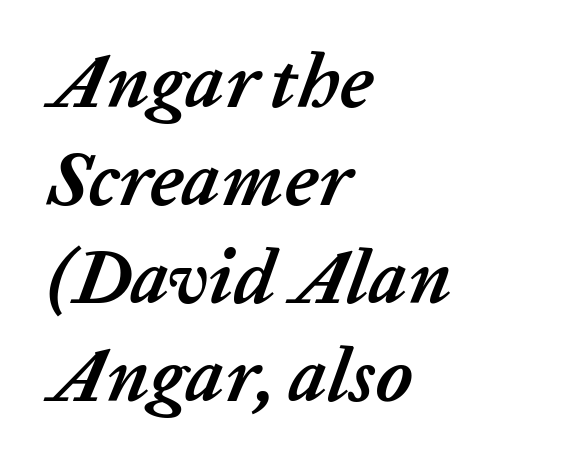
Characters follow at the spacing the type designer built in. Each row of text sits above clean, open space. Proportional: the letters do not fall into vertical columns. Every character sits at an angle, as italics do. Typeset ragged right — the left edge is the straight one.
